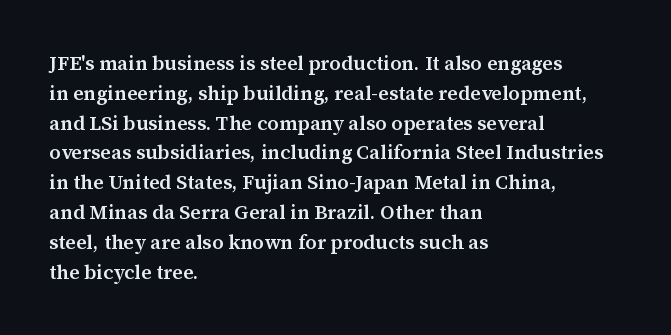
The image shows 20 px text type, upright; set left-aligned, normal line spacing (1.49x), normal letter spacing, not underlined.
